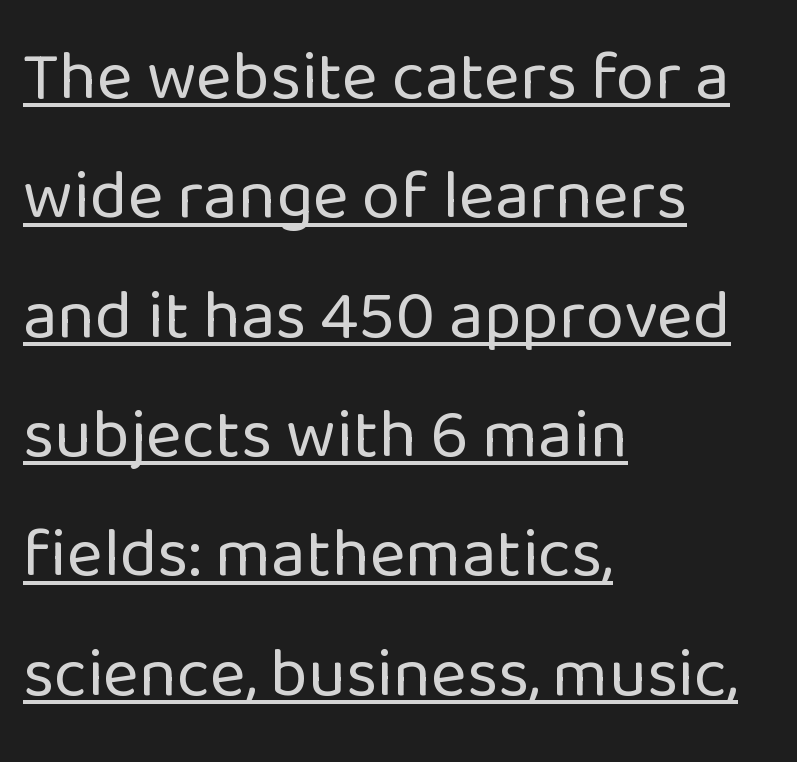
The specimen reads as upright at a glance. The type family on display is of the sans-serif kind. What stands out about the letter spacing? Nothing — it is the standard amount. Do the characters align in a grid? No, the font is proportional. This rendering uses left alignment, leaving the right contour irregular. A baseline rule has been typeset under these characters.
